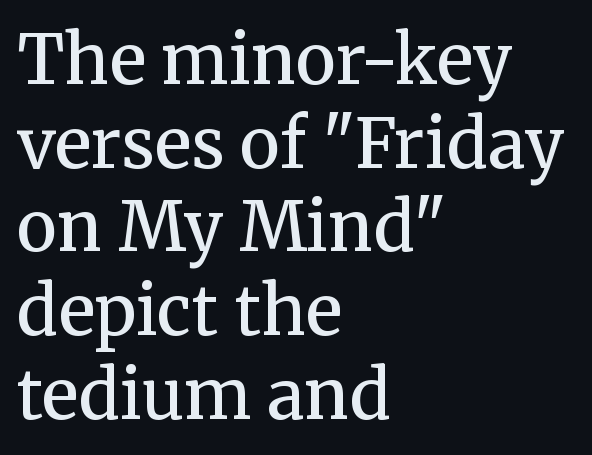
{"serif": "yes", "italic": "no", "bold": "semi", "weight": "semibold", "width": "normal", "stroke_contrast": "medium", "x_height": "medium", "monospaced": "no", "underline": "no", "align": "left", "line_spacing_ratio": 1.23, "letter_spacing": "normal", "letter_spacing_em": 0.0, "glyph_px": 68}
